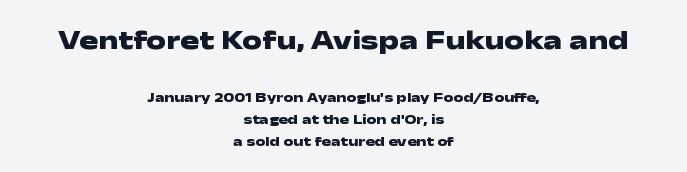
The image shows 28 px heavy, wide sans-serif type, upright; set centered, normal line spacing (1.56x), normal letter spacing, not underlined; the first (top) block is 2.0x larger; low stroke contrast and a medium x-height.
